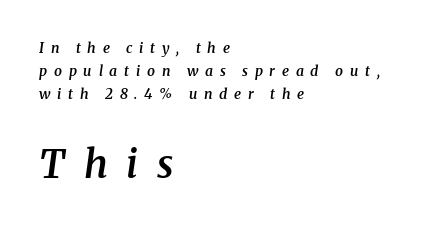
Style check: oblique. The leading is moderate, giving the passage an even texture. This is moderately heavy type, rendered in semibold. The rendering inserts visible extra space after every character. Yep, those are serifs on the letters.
